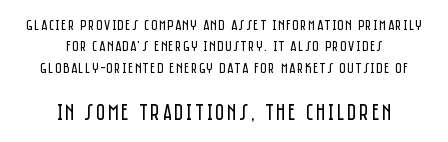
The block sitting lower on the canvas is the one with enlarged characters. A bare baseline throughout the passage. The weight would be labelled regular, book, light, or lighter still. The whitespace from short lines is split evenly between both sides. Posture: vertical.
